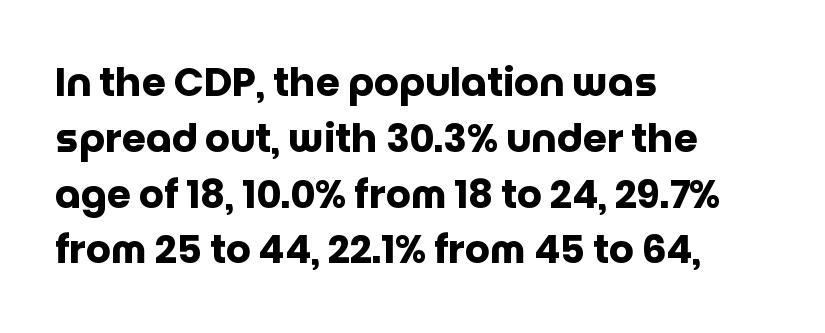
Q: Is the text bold? A: Yes.
Q: Is the text italic (slanted)? A: No, it is upright.
Q: Is the typeface a serif or a sans-serif typeface? A: Sans-serif.
Q: Is the text underlined? A: No.
Q: How is the paragraph aligned? A: Left-aligned.
Q: Is the spacing between letters normal or unusually wide? A: Normal.
Q: Is the spacing between lines tight, normal or loose? A: Normal.
Q: Width (condensed, normal, or wide)? A: Normal.
Q: Stroke contrast? A: Low.
Q: x-height? A: Large.
Q: Monospaced? A: No.
